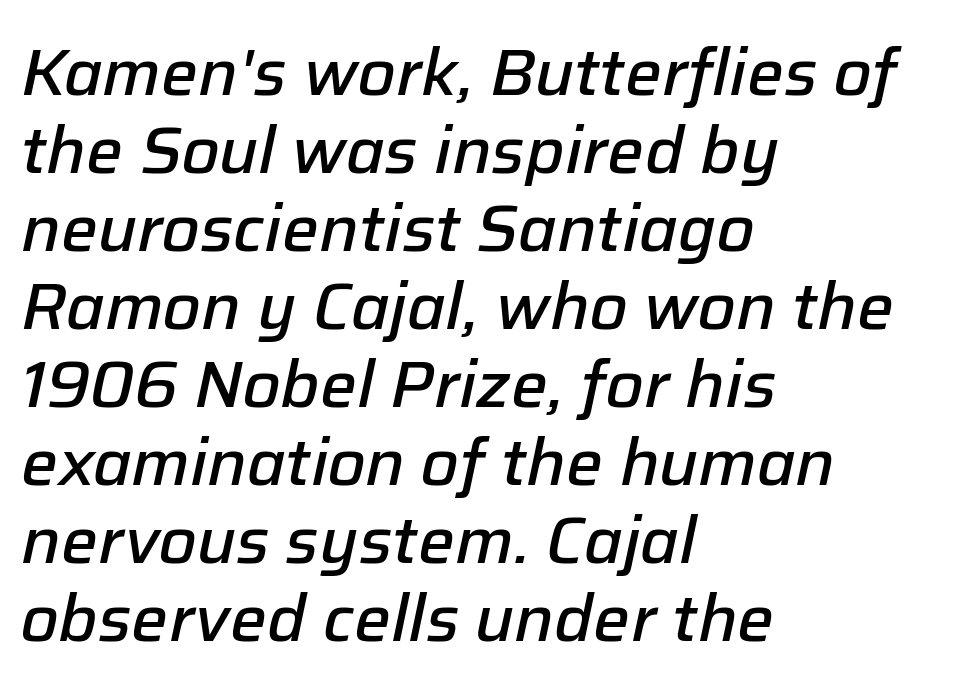
{"italic": "yes", "lean": "right", "slant_degrees": 12, "bold": "semi", "weight": "semibold", "width": "normal", "stroke_contrast": "low", "x_height": "medium", "monospaced": "no", "underline": "no", "align": "left", "line_spacing_ratio": 1.2, "letter_spacing": "normal", "letter_spacing_em": 0.0, "glyph_px": 65}
